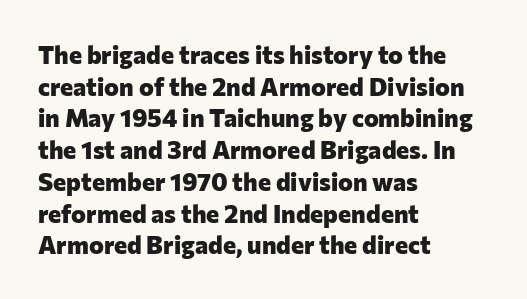
{"italic": "no", "bold": "yes", "underline": "no", "align": "left", "line_spacing": "normal", "line_spacing_ratio": 1.27, "letter_spacing": "normal", "letter_spacing_em": 0.0, "glyph_px": 25}
